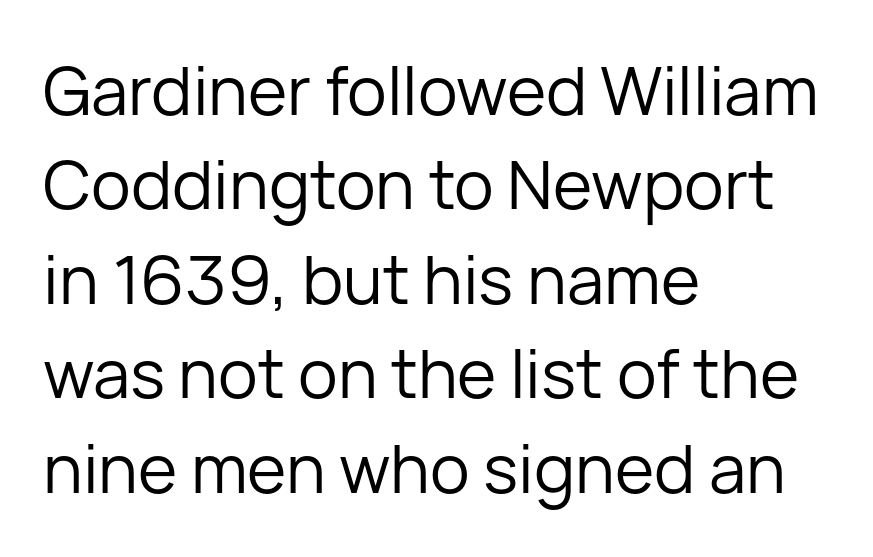
The passage shown is typed in a proportional face where columns would drift. Classification — sans serif. The string is rendered with underlining switched off. The lines in this sample share a left origin and differ only in where they stop. Horizontal bands of white between lines are of average thickness. Vertical strokes here are truly vertical.
